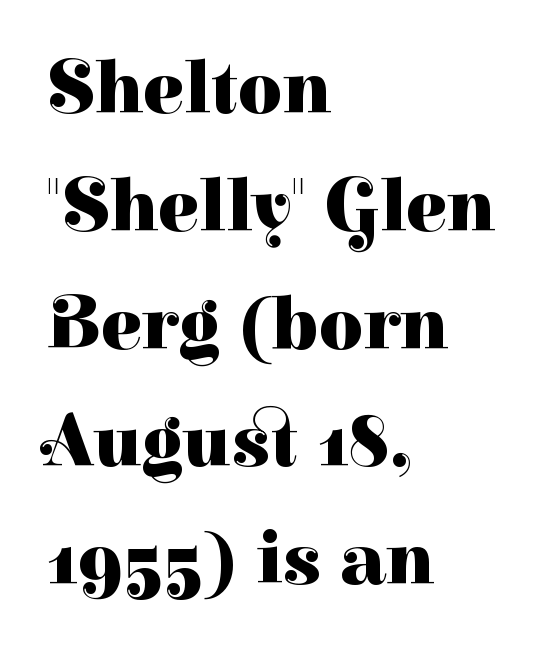
Q: Is the text bold? A: Yes.
Q: Is the text italic (slanted)? A: No, it is upright.
Q: Is the typeface a serif or a sans-serif typeface? A: Serif.
Q: Is the text underlined? A: No.
Q: How is the paragraph aligned? A: Left-aligned.
Q: Is the spacing between letters normal or unusually wide? A: Normal.
Q: Is the spacing between lines tight, normal or loose? A: Normal.
Q: Width (condensed, normal, or wide)? A: Normal.
Q: Stroke contrast? A: High.
Q: x-height? A: Medium.
Q: Monospaced? A: No.
